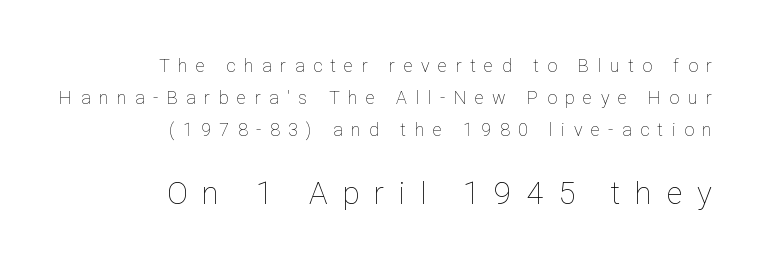
Vertical strokes here are truly vertical. Of the two passages, the one underneath uses the larger point size. Type without underlining. Loose tracking; the words dissolve into strings of separated letters. The rag falls on the left side of this text block. You could not count columns in this text — the font is proportionally spaced.
